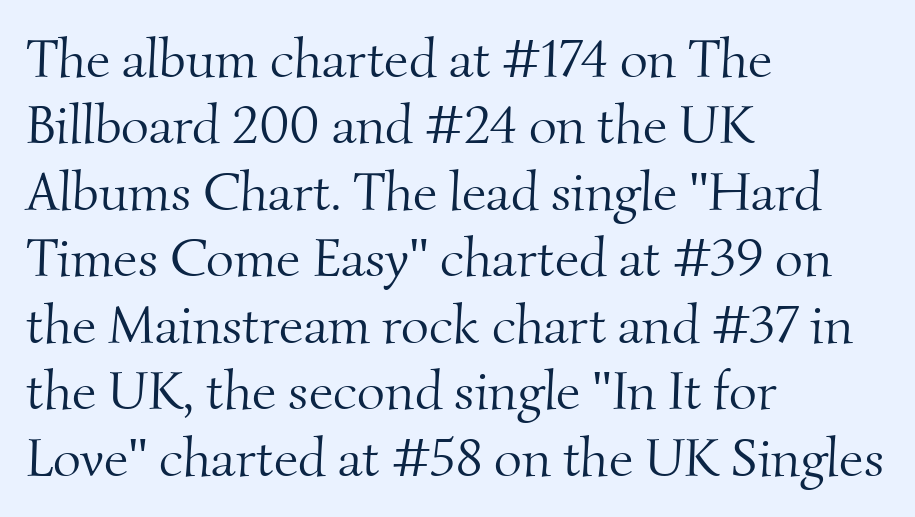
Nothing heavy about these letters — not bold at all. All the whitespace from short lines collects on the right. The strip under each line holds only bare page. The passage shown is typed in a proportional face where columns would drift. The letters carry serifs — small finishing strokes at the ends of their stems.
